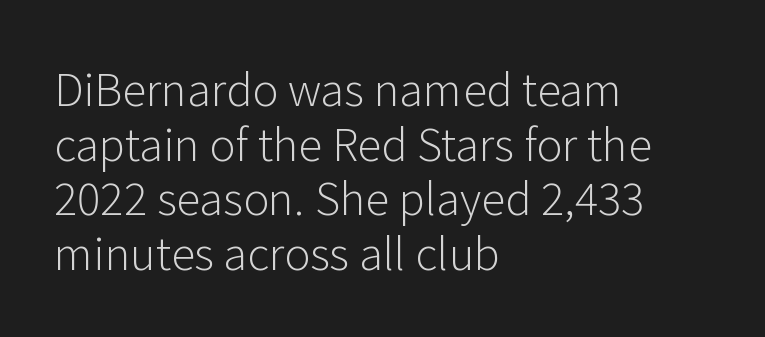
Tall strokes in this sample are plumb rather than angled. No chunkiness to these letters — they're not bold. Look at the tracking — it's just the regular setting, nothing added. Look at the bottom of the vertical strokes: they stop flat, with no serifs.
